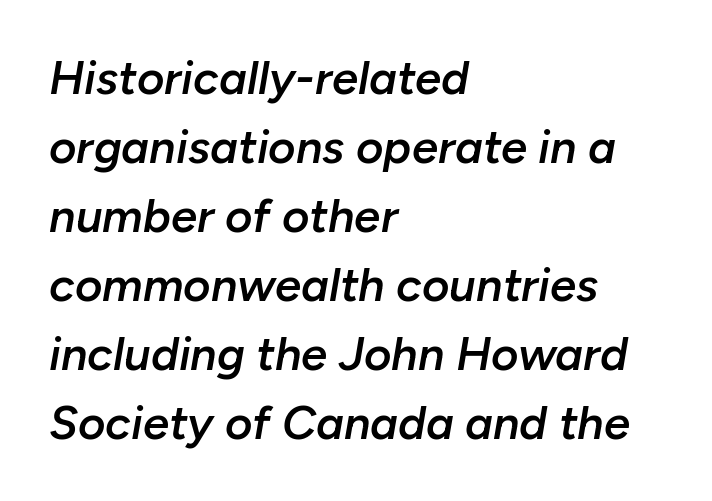
{"italic": "yes", "lean": "right", "slant_degrees": 10, "bold": "semi", "weight": "semibold", "width": "normal", "stroke_contrast": "low", "x_height": "medium", "monospaced": "no", "underline": "no", "align": "left", "line_spacing": "normal", "line_spacing_ratio": 1.47, "letter_spacing": "normal", "letter_spacing_em": 0.0, "glyph_px": 47}
